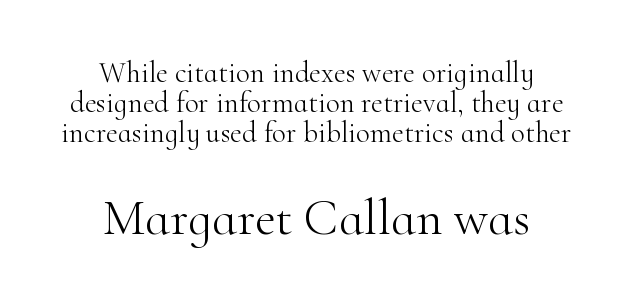
{"serif": "yes", "italic": "no", "bold": "no", "weight": "light", "width": "normal", "stroke_contrast": "high", "x_height": "small", "monospaced": "no", "underline": "no", "align": "center", "line_spacing": "tight", "line_spacing_ratio": 1.04, "letter_spacing": "normal", "letter_spacing_em": 0.0, "larger_block": "second", "size_ratio": 1.76, "glyph_px": 51}
